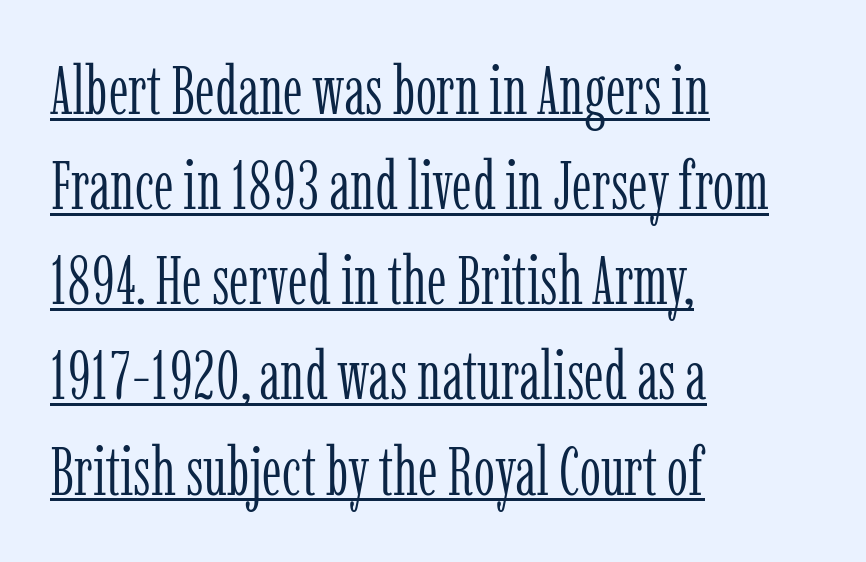
{"serif": "yes", "italic": "no", "bold": "no", "weight": "light", "width": "condensed", "stroke_contrast": "low", "x_height": "medium", "monospaced": "no", "underline": "yes", "align": "left", "line_spacing": "normal", "line_spacing_ratio": 1.42, "letter_spacing": "normal", "letter_spacing_em": 0.0, "glyph_px": 67}
